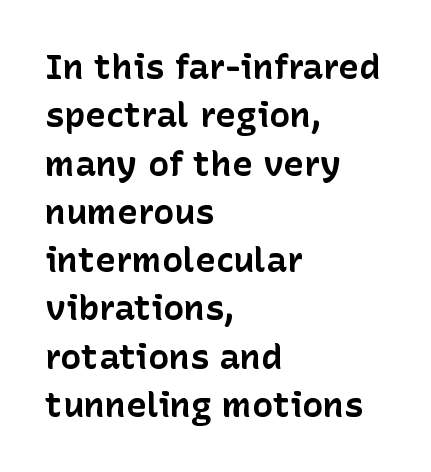
Every letter is thick-stroked: bold, no question. Quick note: underline off. The horizontal fit of the characters is conventional and even. This is the regular roman posture of the typeface. Leftover space on each line is placed entirely after the last word.
